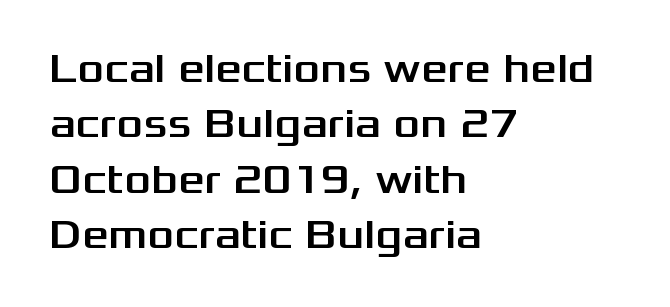
{"serif": "no", "italic": "no", "width": "wide", "stroke_contrast": "medium", "x_height": "medium", "monospaced": "no", "underline": "no", "align": "left", "line_spacing": "normal", "line_spacing_ratio": 1.35, "letter_spacing": "normal", "letter_spacing_em": 0.0, "glyph_px": 41}
